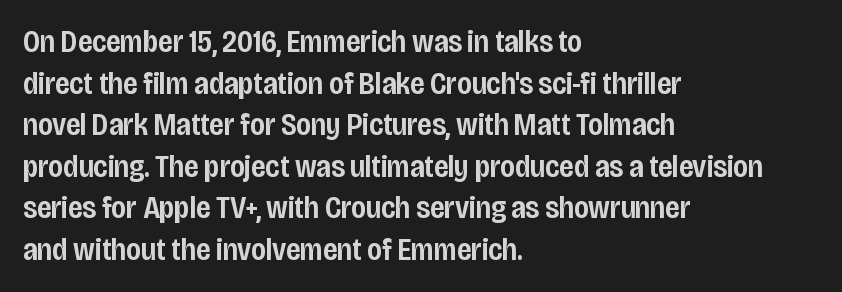
Q: Is the text bold? A: Semi-bold.
Q: Is the text italic (slanted)? A: No, it is upright.
Q: Is the typeface a serif or a sans-serif typeface? A: Sans-serif.
Q: Is the text underlined? A: No.
Q: How is the paragraph aligned? A: Left-aligned.
Q: Is the spacing between letters normal or unusually wide? A: Normal.
Q: Is the spacing between lines tight, normal or loose? A: Normal.
Q: Width (condensed, normal, or wide)? A: Condensed.
Q: Stroke contrast? A: Low.
Q: x-height? A: Large.
Q: Monospaced? A: No.
